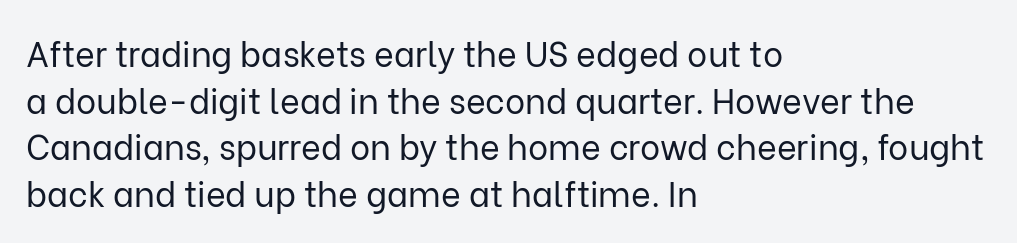
Every character sits straight up, as roman type does. Leading matches the norm, producing a regular column. Observe the absence of serifs on each vertical stroke in this sample. The letterforms sit at book weight or below.
